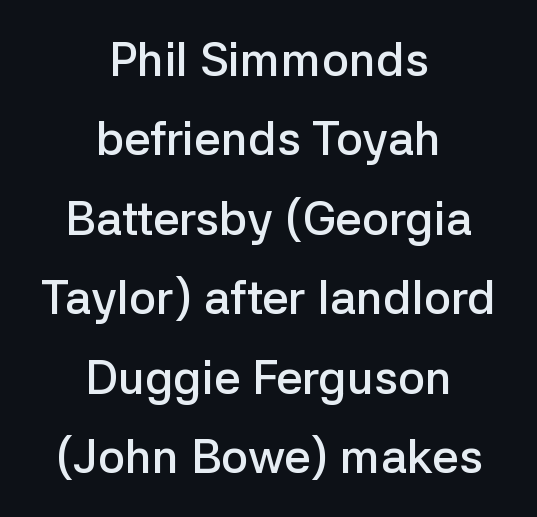
The image shows 47 px semibold sans-serif type, upright; set centered, normal line spacing (1.69x), normal letter spacing, not underlined; low stroke contrast and a medium x-height.
